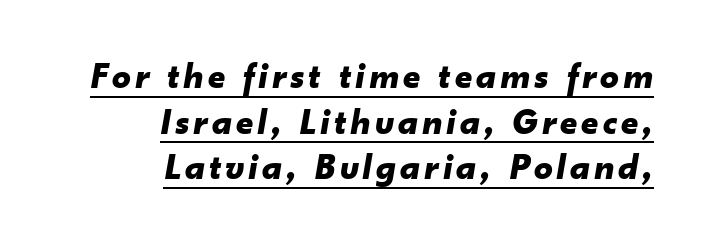
{"italic": "yes", "lean": "right", "slant_degrees": 10, "bold": "yes", "weight": "bold", "width": "normal", "stroke_contrast": "low", "x_height": "small", "monospaced": "no", "underline": "yes", "align": "right", "line_spacing_ratio": 1.23, "glyph_px": 37}
